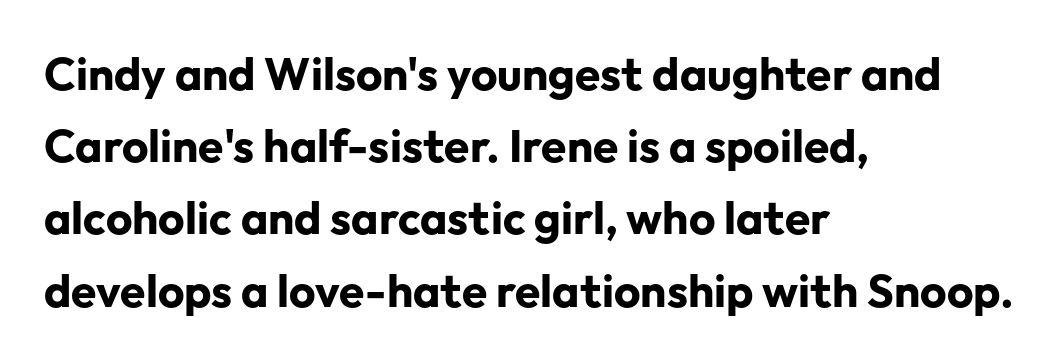
Do the letters lean? They stand straight. The text was rendered using a sans face with plain stroke endings. Has an underline been added? It has not. The letters are bold, with thick, heavy strokes.
